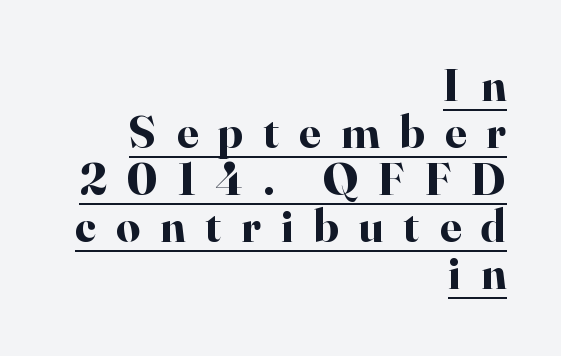
Font category for this specimen: serif. You could not count columns in this text — the font is proportionally spaced. Successive baselines arrive quickly, one right under another. Descenders here cross a horizontal rule under the line. The typography opts for an upright posture over an oblique one. There is plenty of visible air inserted between adjacent glyphs.
